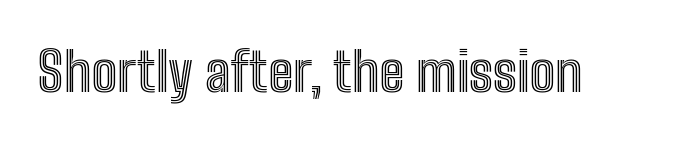
The glyphs are unaccompanied by any horizontal stroke below them. Character widths vary here, with narrow letters taking less room than wide ones. If you drew a line through each stem, it would be perfectly vertical. Look at the tracking — it's just the regular setting, nothing added.
